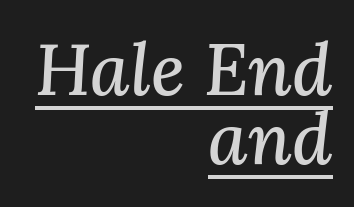
The passage shown is typed in a proportional face where columns would drift. The glyphs look as if they've been sheared to an angle. Check where the strokes stop: tiny serifs finish them off. This sample uses plain, unmodified letter spacing.
